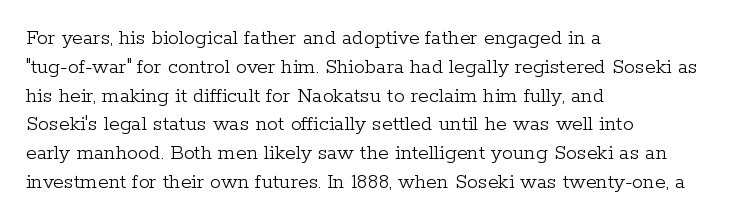
The image shows 22 px text type, upright; set left-aligned, normal line spacing (1.31x), normal letter spacing, not underlined.
